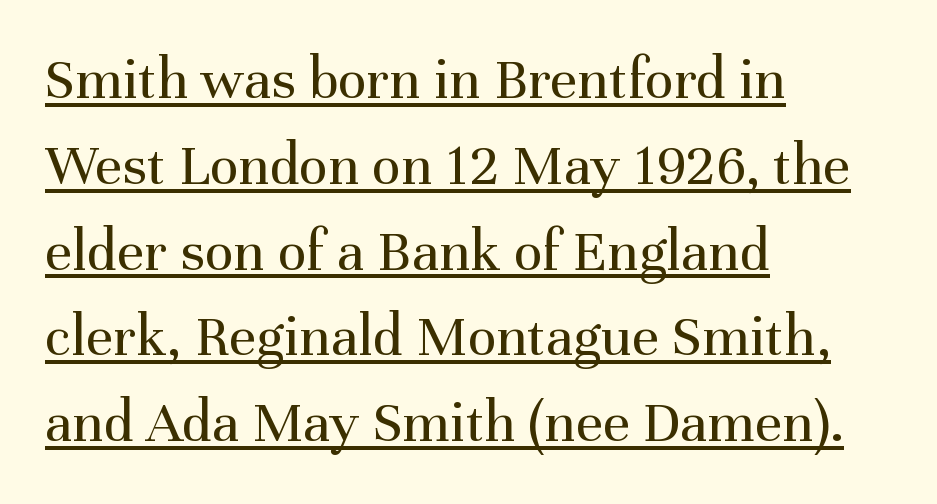
The image shows 60 px regular-weight serif type, upright; set left-aligned, normal line spacing (1.43x), normal letter spacing, underlined; medium stroke contrast and a medium x-height.
